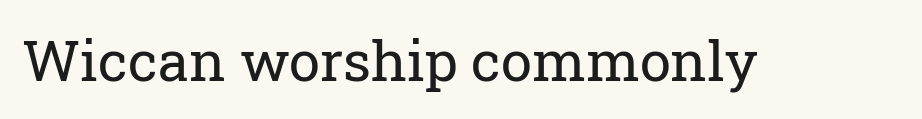
Q: Is the text bold? A: No.
Q: Is the text italic (slanted)? A: No, it is upright.
Q: Is the typeface a serif or a sans-serif typeface? A: Serif.
Q: Is the text underlined? A: No.
Q: Is the spacing between letters normal or unusually wide? A: Normal.
Q: Width (condensed, normal, or wide)? A: Normal.
Q: Stroke contrast? A: Low.
Q: x-height? A: Medium.
Q: Monospaced? A: No.
